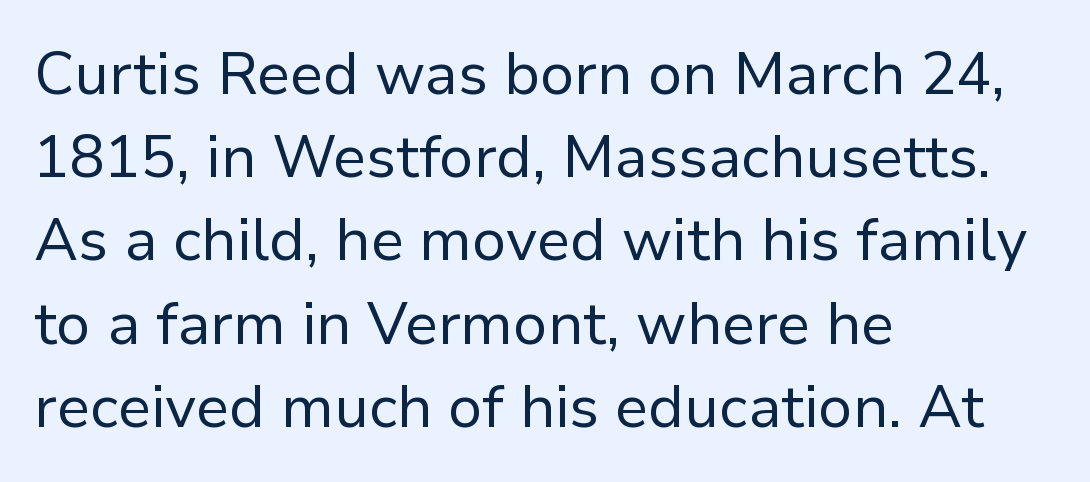
This reads as an unemphasized weight, regular at the heaviest. Each letter keeps its own natural width here, so spacing adapts to shape. The font's upright variant was chosen for this text. Are there feet on the stems? There aren't — it's a sans. Standard letterfit; no display-style spreading of the glyphs. Leading: standard.
